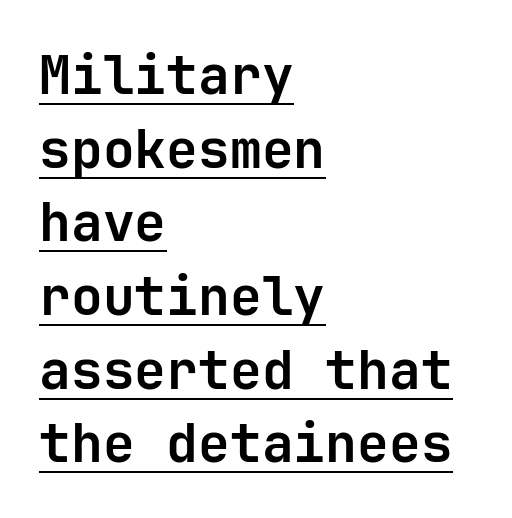
The image shows 53 px bold sans-serif type, upright, monospaced; set left-aligned, normal line spacing (1.39x), normal letter spacing, underlined; low stroke contrast and a medium x-height.
